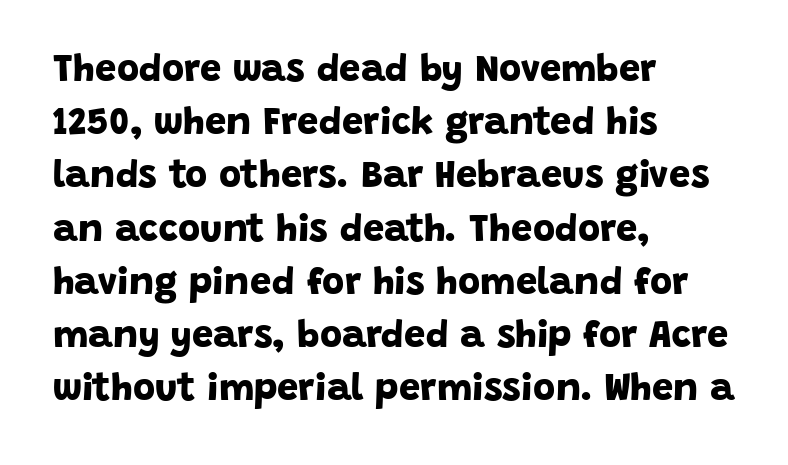
The image shows 38 px bold sans-serif type; set left-aligned, normal line spacing (1.4x), normal letter spacing, not underlined; low stroke contrast and a large x-height.
